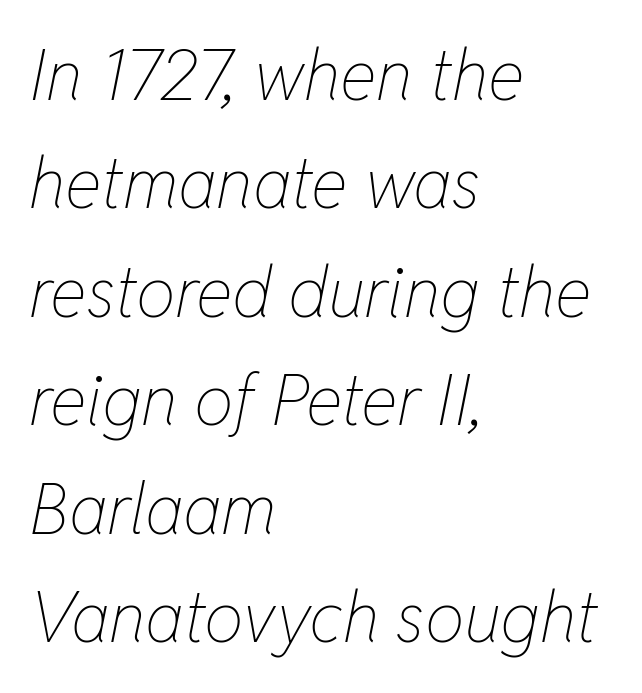
{"italic": "yes", "lean": "right", "slant_degrees": 11, "bold": "no", "weight": "thin", "width": "condensed", "stroke_contrast": "low", "x_height": "medium", "monospaced": "no", "underline": "no", "align": "left", "line_spacing": "normal", "line_spacing_ratio": 1.55, "letter_spacing": "normal", "letter_spacing_em": 0.0, "glyph_px": 70}
